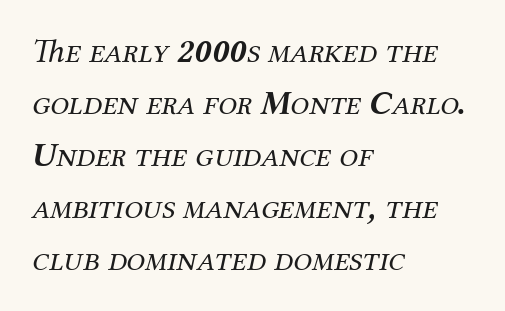
Q: Is the text bold? A: No.
Q: Is the text italic (slanted)? A: Yes, it leans right by about 12 degrees.
Q: Is the typeface a serif or a sans-serif typeface? A: Serif.
Q: Is the text underlined? A: No.
Q: How is the paragraph aligned? A: Left-aligned.
Q: Is the spacing between letters normal or unusually wide? A: Normal.
Q: Is the spacing between lines tight, normal or loose? A: Normal.
Q: Width (condensed, normal, or wide)? A: Normal.
Q: Stroke contrast? A: Medium.
Q: x-height? A: Medium.
Q: Monospaced? A: No.
